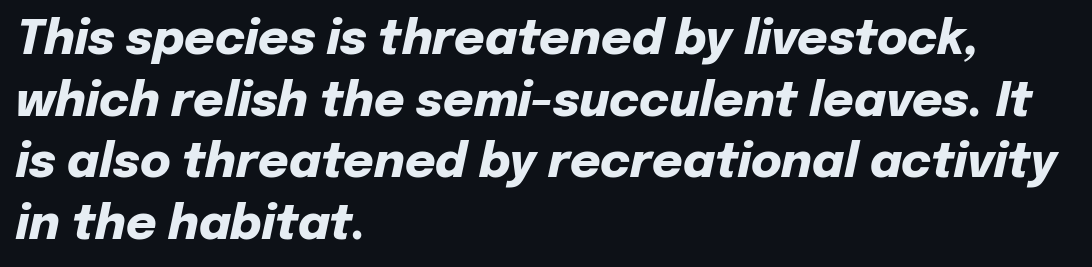
The image shows 47 px heavy type, italic (leaning right); set left-aligned, normal line spacing (1.31x), normal letter spacing, not underlined; low stroke contrast and a medium x-height.
